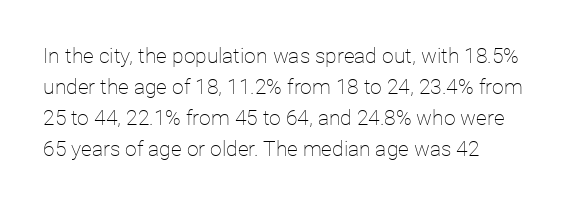
{"italic": "no", "bold": "no", "underline": "no", "align": "left", "line_spacing": "normal", "line_spacing_ratio": 1.47, "letter_spacing": "normal", "letter_spacing_em": 0.0, "glyph_px": 21}
